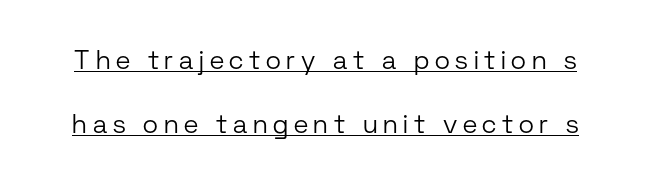
The image shows 26 px text type, upright; set loose line spacing (2.47x), unusually wide letter spacing (+0.22 em), underlined.
